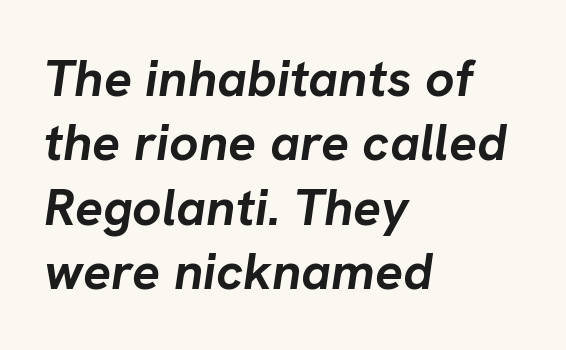
Q: Is the text bold? A: Yes.
Q: Is the text italic (slanted)? A: Yes, it leans right by about 8 degrees.
Q: Is the text underlined? A: No.
Q: How is the paragraph aligned? A: Left-aligned.
Q: Is the spacing between letters normal or unusually wide? A: Normal.
Q: Width (condensed, normal, or wide)? A: Normal.
Q: Stroke contrast? A: Low.
Q: x-height? A: Medium.
Q: Monospaced? A: No.
